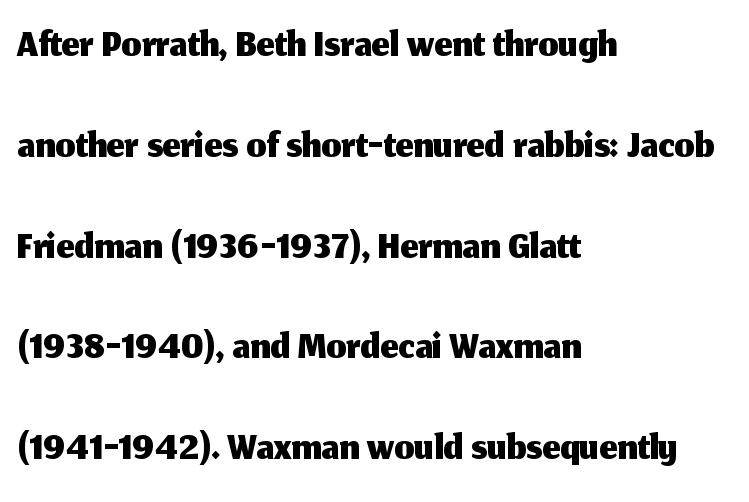
The face used here is proportionally spaced, like ordinary book or web type. What kind of face is this? One without serifs — a sans. Where is the straight margin? On the left. This sample keeps an unexceptional amount of space between lines. The space beneath each line is pristine and unruled.
